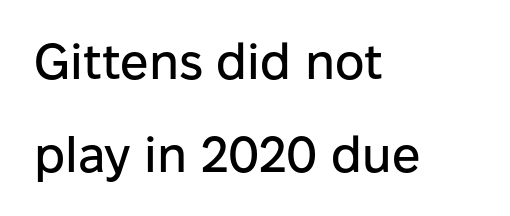
Q: Is the text italic (slanted)? A: No, it is upright.
Q: Is the typeface a serif or a sans-serif typeface? A: Sans-serif.
Q: Is the text underlined? A: No.
Q: How is the paragraph aligned? A: Left-aligned.
Q: Is the spacing between letters normal or unusually wide? A: Normal.
Q: Width (condensed, normal, or wide)? A: Normal.
Q: Stroke contrast? A: Low.
Q: x-height? A: Medium.
Q: Monospaced? A: No.
